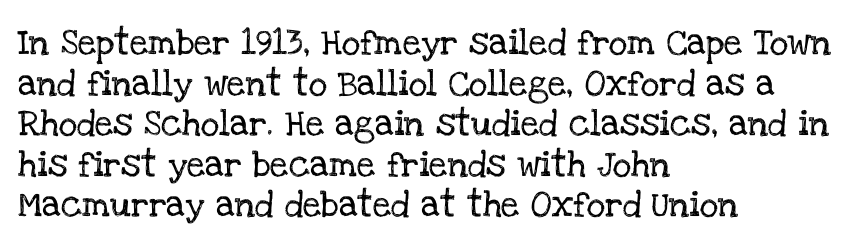
This rendering features lettering with no underline. How are the letters spaced? Ordinarily, with no added tracking. The setting favours the left margin, as ordinary paragraphs usually do. Does the lettering tilt? It doesn't — this is upright. Summary of vertical rhythm: regular, with standard interline spacing.
